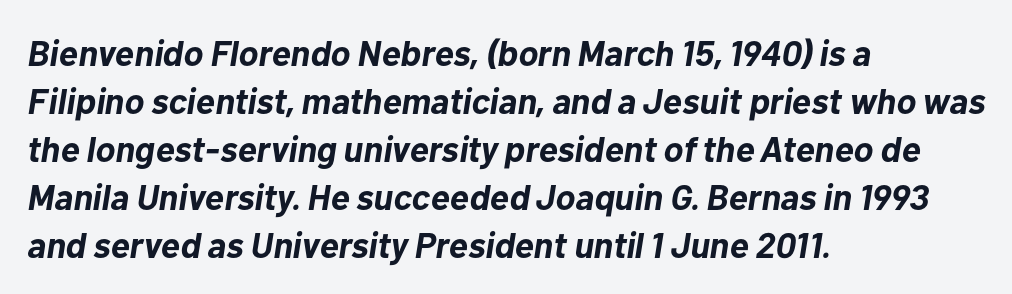
Q: Is the text bold? A: Yes.
Q: Is the text italic (slanted)? A: Yes, it leans right by about 10 degrees.
Q: Is the text underlined? A: No.
Q: How is the paragraph aligned? A: Left-aligned.
Q: Is the spacing between letters normal or unusually wide? A: Normal.
Q: Is the spacing between lines tight, normal or loose? A: Normal.
Q: Width (condensed, normal, or wide)? A: Normal.
Q: Stroke contrast? A: Low.
Q: x-height? A: Medium.
Q: Monospaced? A: No.
